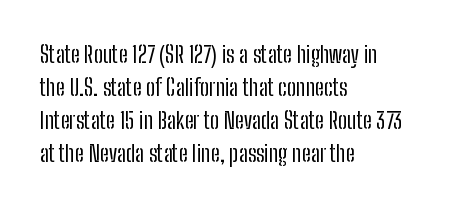
Q: Is the text bold? A: No.
Q: Is the text italic (slanted)? A: No, it is upright.
Q: Is the text underlined? A: No.
Q: How is the paragraph aligned? A: Left-aligned.
Q: Is the spacing between letters normal or unusually wide? A: Normal.
Q: Is the spacing between lines tight, normal or loose? A: Normal.
